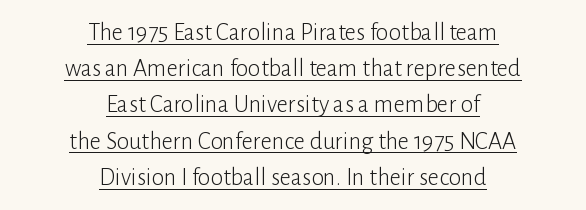
The image shows 25 px text type, upright; set centered, normal line spacing (1.45x), normal letter spacing, underlined.
